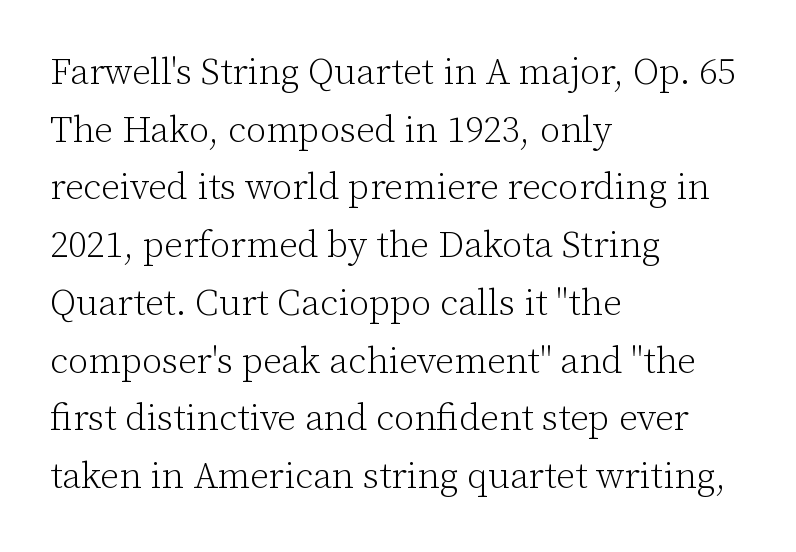
{"serif": "yes", "italic": "no", "bold": "no", "weight": "light", "width": "normal", "stroke_contrast": "low", "x_height": "medium", "monospaced": "no", "underline": "no", "align": "left", "line_spacing": "normal", "line_spacing_ratio": 1.56, "letter_spacing": "normal", "letter_spacing_em": 0.0, "glyph_px": 37}
